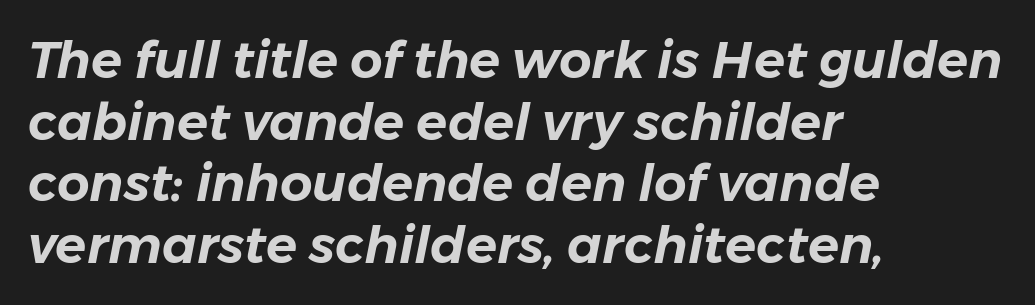
Decoration check: the copy has no underline. Is the letter spacing exaggerated? No — it looks like the ordinary default. Each letter keeps its own natural width here, so spacing adapts to shape. Left-aligned paragraph, ragged on the right.
